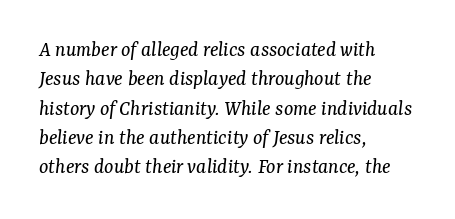
The image shows 22 px text type, italic (leaning right); set left-aligned, normal line spacing (1.33x), normal letter spacing, not underlined.
